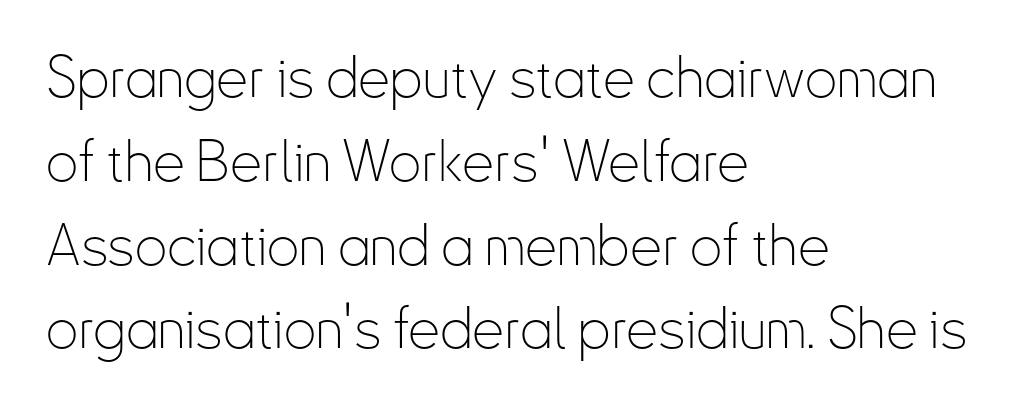
The strokes carry an ordinary text weight at most. The rag falls on the right side of this text block. Baseline-to-baseline distance is the conventional proportion of letter height. These lines are rendered in a variable-pitch font. The font family rendered here belongs to the sans-serif group. The letters stand upright; this is a roman face.
